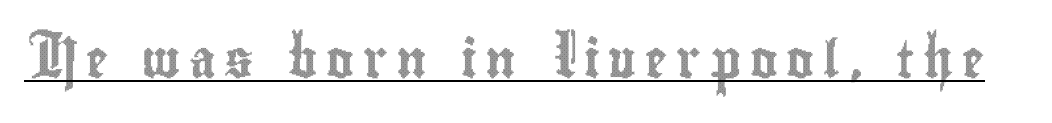
{"italic": "no", "width": "condensed", "x_height": "small", "monospaced": "no", "underline": "yes", "letter_spacing": "wide", "letter_spacing_em": 0.24, "glyph_px": 37}
